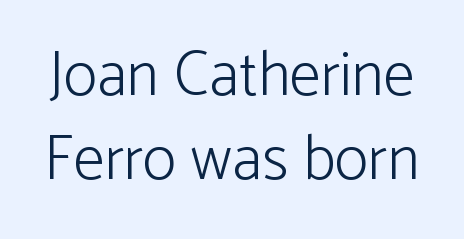
Q: Is the text bold? A: No.
Q: Is the text italic (slanted)? A: No, it is upright.
Q: Is the typeface a serif or a sans-serif typeface? A: Sans-serif.
Q: Is the text underlined? A: No.
Q: Is the spacing between letters normal or unusually wide? A: Normal.
Q: Is the spacing between lines tight, normal or loose? A: Normal.
Q: Width (condensed, normal, or wide)? A: Normal.
Q: Stroke contrast? A: Low.
Q: x-height? A: Medium.
Q: Monospaced? A: No.
